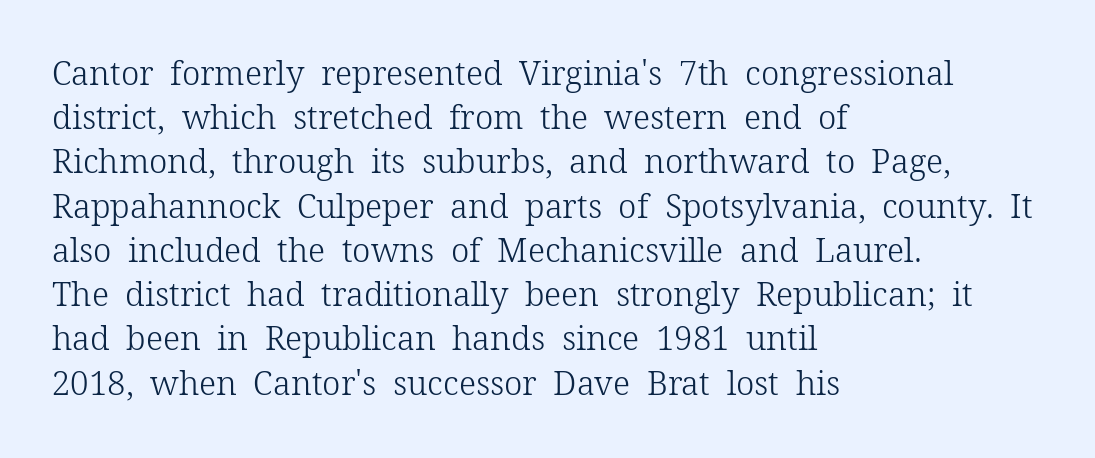
When letters stand straight like this, we call the style roman or upright. The weight would be labelled regular, book, light, or lighter still. Check where the strokes stop: tiny serifs finish them off. Here the designer chose a conventional face with non-uniform glyph widths.
